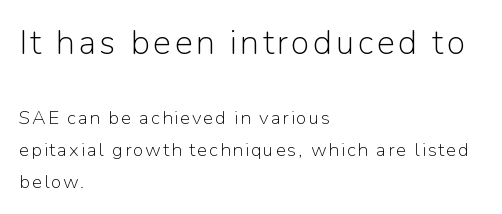
Q: Is the text bold? A: No.
Q: Is the text italic (slanted)? A: No, it is upright.
Q: Is the typeface a serif or a sans-serif typeface? A: Sans-serif.
Q: Is the text underlined? A: No.
Q: How is the paragraph aligned? A: Left-aligned.
Q: Is the spacing between lines tight, normal or loose? A: Normal.
Q: Which block of text is set in a larger size, the first (top) or the second (bottom)? A: The first (top) one.
Q: Width (condensed, normal, or wide)? A: Normal.
Q: Stroke contrast? A: Low.
Q: x-height? A: Medium.
Q: Monospaced? A: No.
